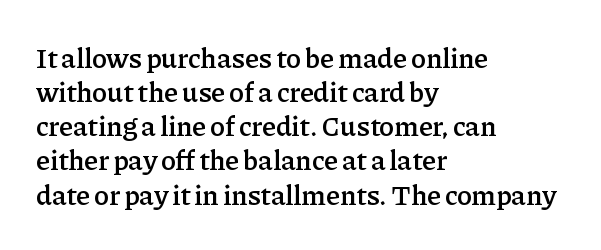
{"serif": "yes", "italic": "no", "bold": "semi", "weight": "semibold", "width": "normal", "stroke_contrast": "low", "x_height": "medium", "monospaced": "no", "underline": "no", "align": "left", "line_spacing_ratio": 1.22, "letter_spacing": "normal", "letter_spacing_em": 0.0, "glyph_px": 28}
